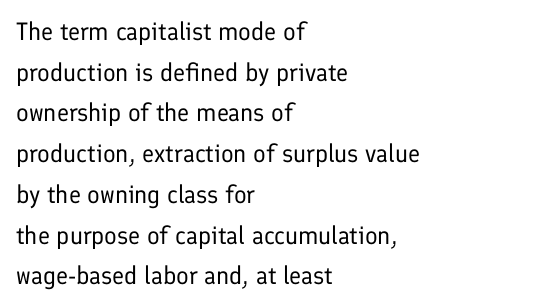
The image shows 25 px text type, upright; set left-aligned, normal line spacing (1.63x), normal letter spacing, not underlined.
